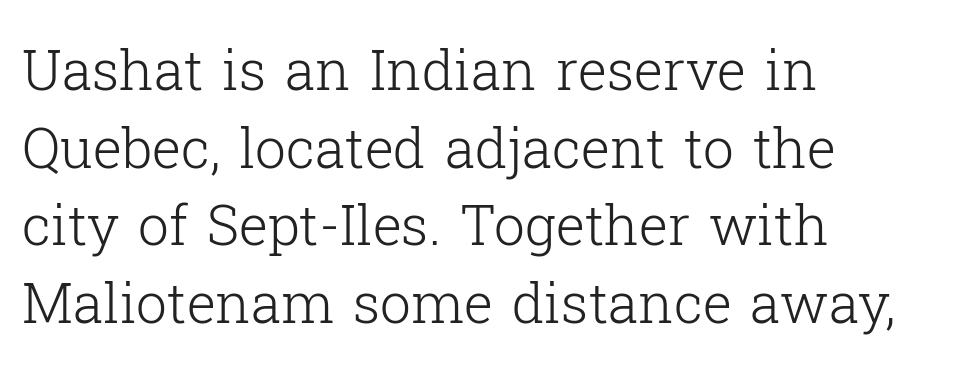
Descenders hang freely into open space. The setting favours the left margin, as ordinary paragraphs usually do. The passage shown is typeset with a serif family. It's the straight-up-and-down kind of type. Each letter keeps its own natural width here, so spacing adapts to shape. Weight: regular or lighter.
